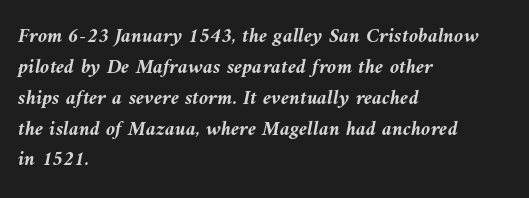
Q: Is the text bold? A: Yes.
Q: Is the text italic (slanted)? A: Yes, it leans left by about 9 degrees.
Q: Is the text underlined? A: No.
Q: How is the paragraph aligned? A: Left-aligned.
Q: Is the spacing between letters normal or unusually wide? A: Normal.
Q: Is the spacing between lines tight, normal or loose? A: Normal.
